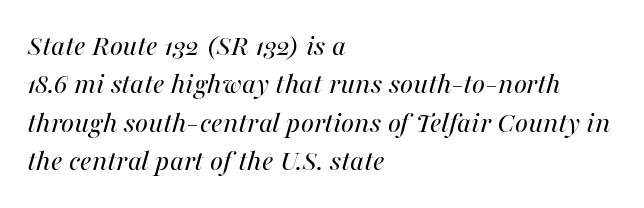
Q: Is the text bold? A: No.
Q: Is the text italic (slanted)? A: Yes, it leans right by about 16 degrees.
Q: Is the text underlined? A: No.
Q: How is the paragraph aligned? A: Left-aligned.
Q: Is the spacing between letters normal or unusually wide? A: Normal.
Q: Width (condensed, normal, or wide)? A: Normal.
Q: Stroke contrast? A: Medium.
Q: x-height? A: Medium.
Q: Monospaced? A: No.
